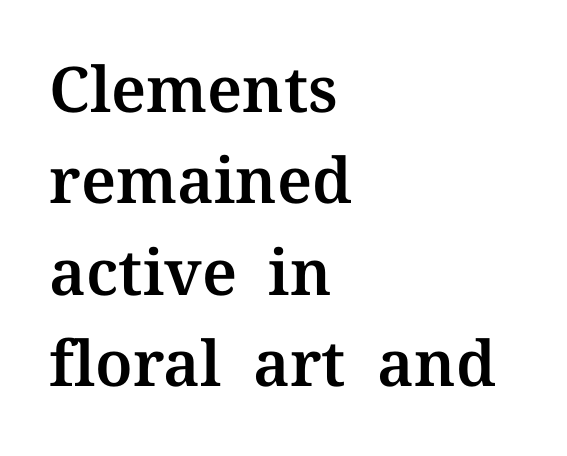
Q: Is the text italic (slanted)? A: No, it is upright.
Q: Is the typeface a serif or a sans-serif typeface? A: Serif.
Q: Is the text underlined? A: No.
Q: How is the paragraph aligned? A: Left-aligned.
Q: Is the spacing between letters normal or unusually wide? A: Normal.
Q: Is the spacing between lines tight, normal or loose? A: Normal.
Q: Width (condensed, normal, or wide)? A: Normal.
Q: Stroke contrast? A: Medium.
Q: x-height? A: Medium.
Q: Monospaced? A: No.
